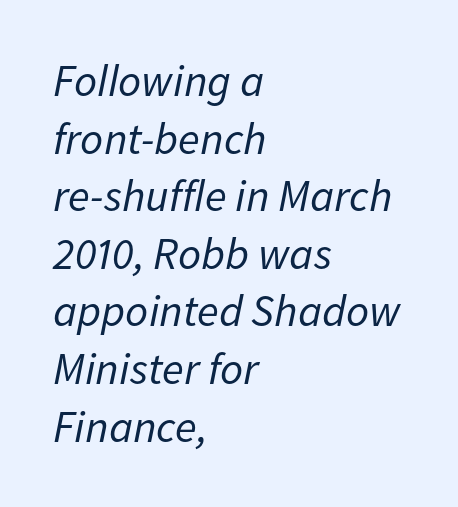
{"italic": "yes", "lean": "right", "slant_degrees": 11, "bold": "no", "weight": "regular", "width": "normal", "stroke_contrast": "low", "x_height": "medium", "monospaced": "no", "underline": "no", "align": "left", "line_spacing": "normal", "line_spacing_ratio": 1.28, "letter_spacing": "normal", "letter_spacing_em": 0.0, "glyph_px": 45}
